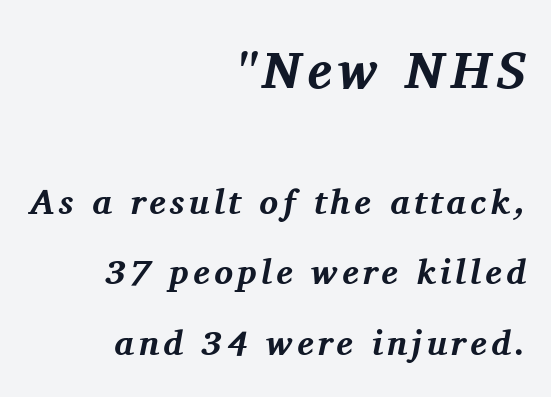
Q: Is the text bold? A: Yes.
Q: Is the text italic (slanted)? A: Yes, it leans right by about 11 degrees.
Q: Is the typeface a serif or a sans-serif typeface? A: Serif.
Q: Is the text underlined? A: No.
Q: How is the paragraph aligned? A: Right-aligned.
Q: Is the spacing between lines tight, normal or loose? A: Loose.
Q: Which block of text is set in a larger size, the first (top) or the second (bottom)? A: The first (top) one.
Q: Width (condensed, normal, or wide)? A: Normal.
Q: Stroke contrast? A: Medium.
Q: x-height? A: Medium.
Q: Monospaced? A: No.
